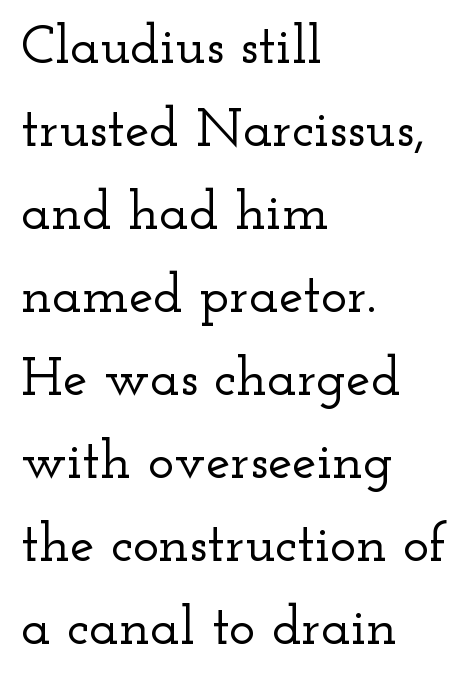
{"serif": "yes", "italic": "no", "width": "wide", "stroke_contrast": "low", "x_height": "small", "monospaced": "no", "underline": "no", "align": "left", "line_spacing": "normal", "line_spacing_ratio": 1.51, "letter_spacing": "normal", "letter_spacing_em": 0.0, "glyph_px": 55}
